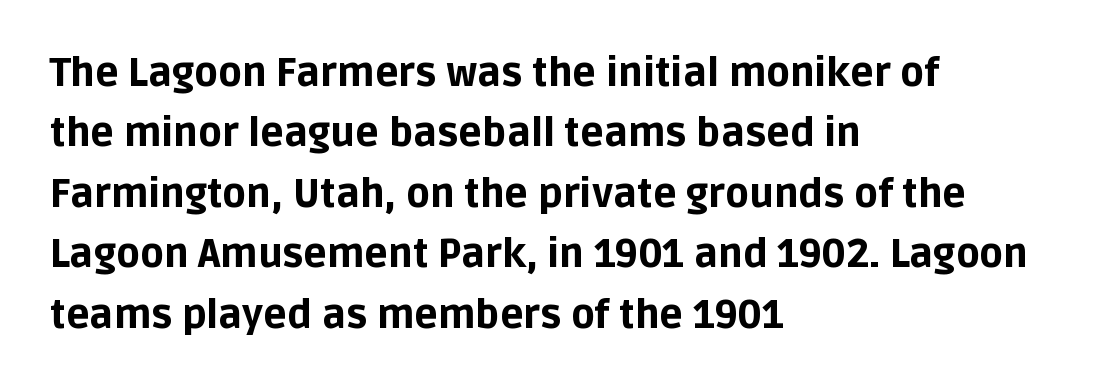
{"serif": "no", "italic": "no", "bold": "yes", "weight": "bold", "width": "normal", "stroke_contrast": "low", "x_height": "large", "monospaced": "no", "underline": "no", "align": "left", "line_spacing": "normal", "line_spacing_ratio": 1.55, "letter_spacing": "normal", "letter_spacing_em": 0.0, "glyph_px": 39}
